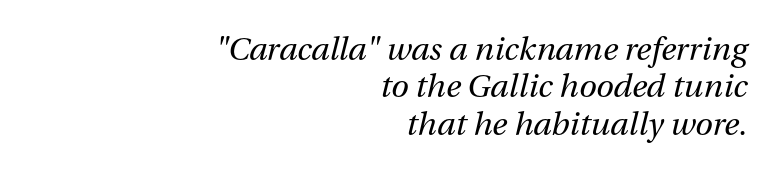
Q: Is the text bold? A: No.
Q: Is the text italic (slanted)? A: Yes, it leans right by about 13 degrees.
Q: Is the text underlined? A: No.
Q: How is the paragraph aligned? A: Right-aligned.
Q: Is the spacing between letters normal or unusually wide? A: Normal.
Q: Width (condensed, normal, or wide)? A: Normal.
Q: Stroke contrast? A: Medium.
Q: x-height? A: Medium.
Q: Monospaced? A: No.
